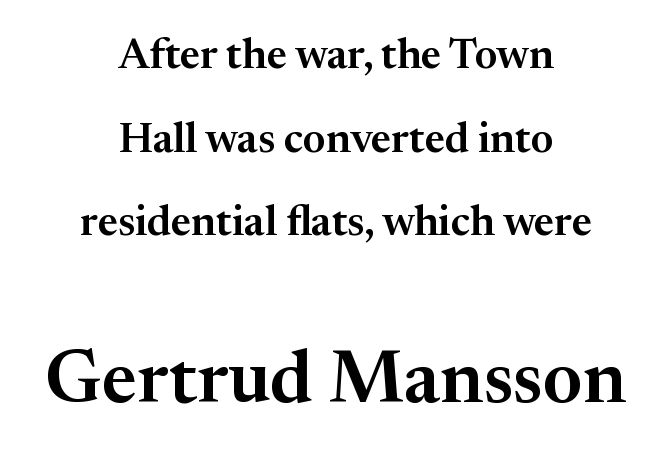
{"serif": "yes", "italic": "no", "width": "normal", "stroke_contrast": "medium", "x_height": "medium", "monospaced": "no", "underline": "no", "align": "center", "line_spacing": "loose", "line_spacing_ratio": 1.99, "letter_spacing": "normal", "letter_spacing_em": 0.0, "larger_block": "second", "size_ratio": 1.76, "glyph_px": 74}
